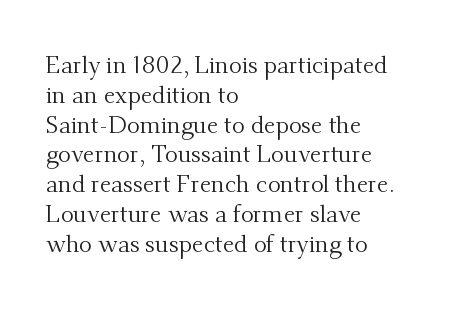
Q: Is the text bold? A: No.
Q: Is the text italic (slanted)? A: No, it is upright.
Q: Is the text underlined? A: No.
Q: How is the paragraph aligned? A: Left-aligned.
Q: Is the spacing between letters normal or unusually wide? A: Normal.
